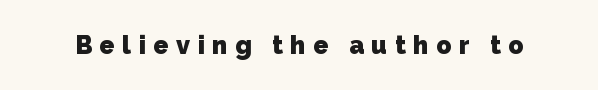
{"bold": "yes", "underline": "no", "letter_spacing": "wide", "letter_spacing_em": 0.3, "glyph_px": 25}
